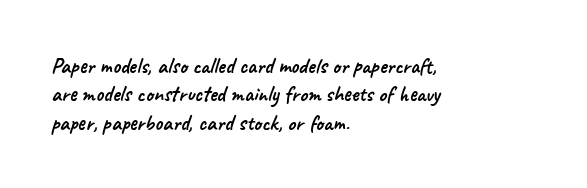
Q: Is the text underlined? A: No.
Q: How is the paragraph aligned? A: Left-aligned.
Q: Is the spacing between letters normal or unusually wide? A: Normal.
Q: Is the spacing between lines tight, normal or loose? A: Normal.
